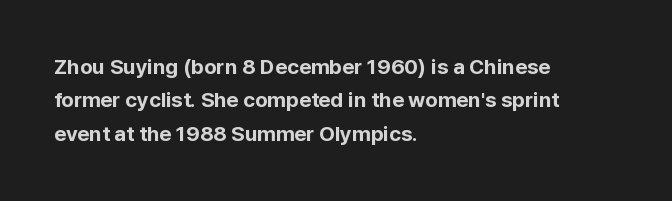
{"italic": "no", "bold": "yes", "underline": "no", "align": "left", "line_spacing": "normal", "line_spacing_ratio": 1.59, "letter_spacing": "normal", "letter_spacing_em": 0.0, "glyph_px": 21}
